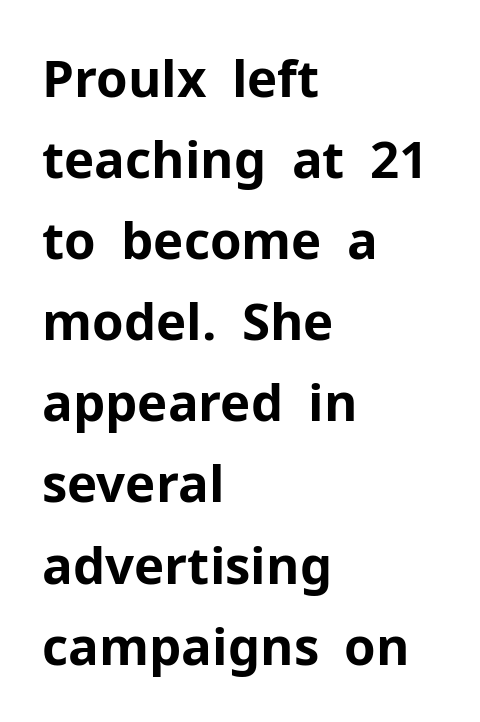
These lines keep a tight, regular rhythm from letter to letter. The space between consecutive lines is moderate. Ascenders rise straight up at ninety degrees. The area under the type is left untouched. This is heavy type, rendered in bold.
